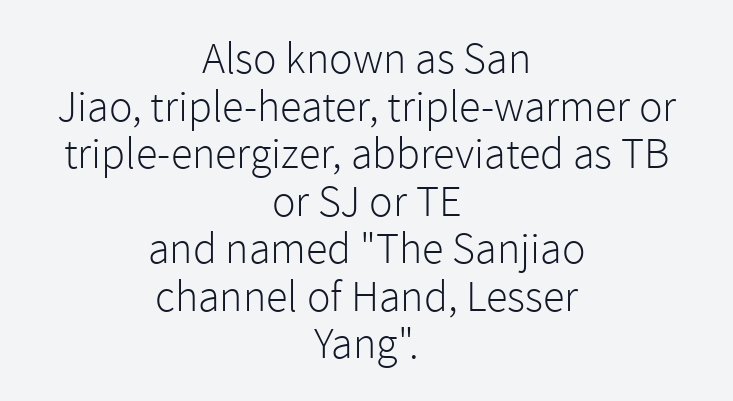
{"serif": "no", "italic": "no", "bold": "no", "weight": "light", "width": "normal", "x_height": "medium", "monospaced": "no", "underline": "no", "align": "center", "line_spacing": "tight", "line_spacing_ratio": 1.08, "letter_spacing": "normal", "letter_spacing_em": 0.0, "glyph_px": 44}
